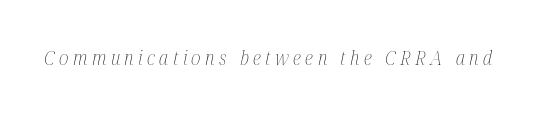
This rendering widens character spacing well past its baseline value. The space beneath each line is pristine and unruled. Weight: in the light-to-regular range. You can tell it's italic because the verticals aren't actually vertical.
